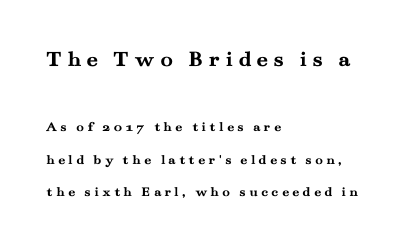
The face used here appears at its bigger size in the upper chunk. Horizontal bands of white between lines are thick stripes. The rendering anchors every line to the left-hand side. The rendering inserts visible extra space after every character. The space directly below the letters is spotless.
